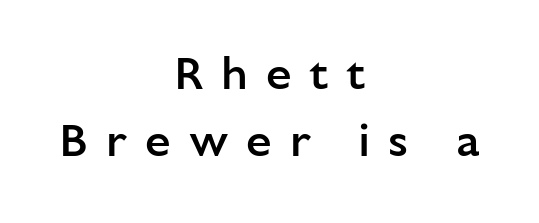
Q: Is the text bold? A: Semi-bold.
Q: Is the text italic (slanted)? A: No, it is upright.
Q: Is the typeface a serif or a sans-serif typeface? A: Sans-serif.
Q: Is the text underlined? A: No.
Q: How is the paragraph aligned? A: Centered.
Q: Is the spacing between letters normal or unusually wide? A: Unusually wide.
Q: Is the spacing between lines tight, normal or loose? A: Normal.
Q: Width (condensed, normal, or wide)? A: Normal.
Q: Stroke contrast? A: Low.
Q: x-height? A: Medium.
Q: Monospaced? A: No.
